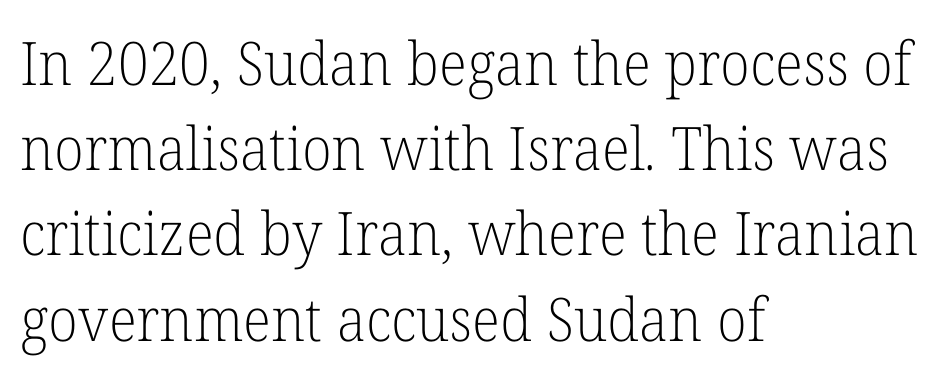
Each word holds together tightly as a unit, with standard inter-letter gaps. Unlike italic type, these characters show no tilt at all. The letters look calm and open, with moderate or lighter stems. Leading matches the norm, producing a regular column. Does the type have serifs? Yes, each stem ends in a small foot.
